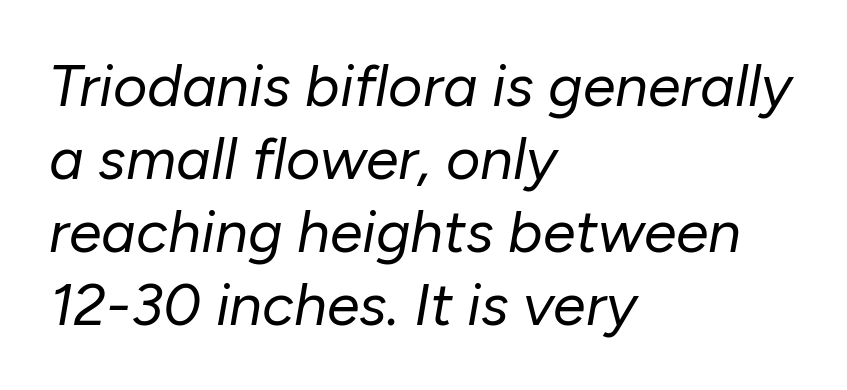
Q: Is the text bold? A: No.
Q: Is the text italic (slanted)? A: Yes, it leans right by about 10 degrees.
Q: Is the text underlined? A: No.
Q: How is the paragraph aligned? A: Left-aligned.
Q: Is the spacing between letters normal or unusually wide? A: Normal.
Q: Width (condensed, normal, or wide)? A: Normal.
Q: Stroke contrast? A: Low.
Q: x-height? A: Medium.
Q: Monospaced? A: No.
